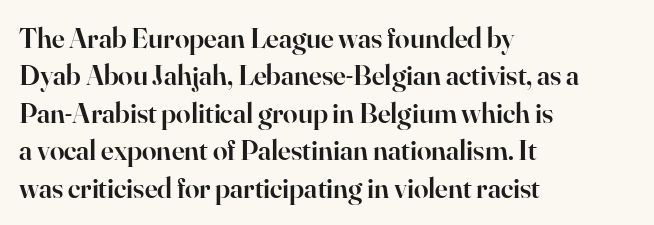
The image shows 29 px semibold serif type, upright; set left-aligned, normal line spacing (1.29x), normal letter spacing, not underlined; high stroke contrast and a small x-height.
